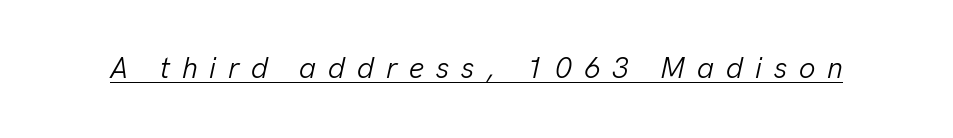
The rendering uses natural spacing where letterforms have individual widths. The letters are slanted; this is an italic face. A light-to-regular cut is what we see here. Every word sits above its own underline. Is the letter spacing exaggerated? Yes — the characters are pushed far apart.
